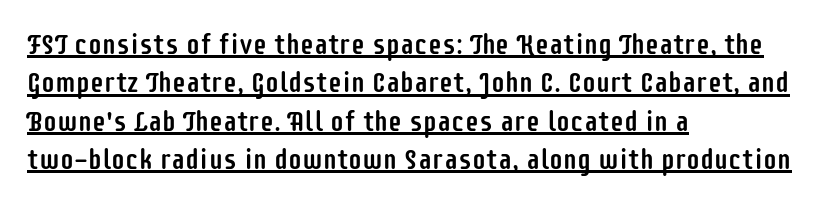
{"serif": "no", "italic": "no", "width": "condensed", "stroke_contrast": "low", "x_height": "large", "monospaced": "no", "underline": "yes", "align": "left", "line_spacing": "normal", "line_spacing_ratio": 1.37, "letter_spacing": "normal", "letter_spacing_em": 0.0, "glyph_px": 28}
